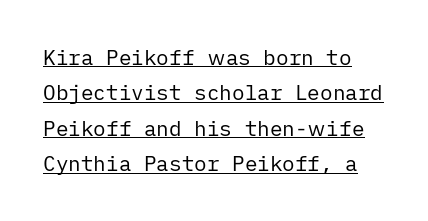
{"italic": "no", "bold": "no", "underline": "yes", "line_spacing": "normal", "line_spacing_ratio": 1.69, "letter_spacing": "normal", "letter_spacing_em": 0.0, "glyph_px": 21}
